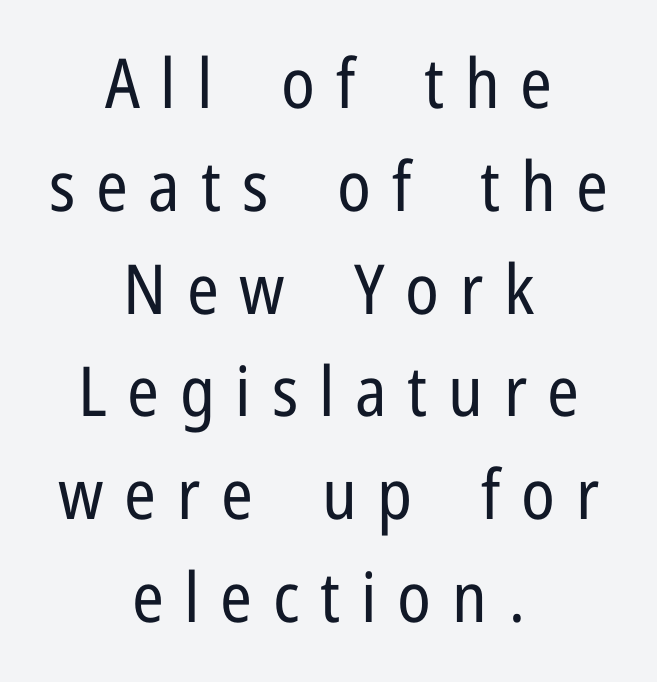
The face looks like a standard text weight, possibly lighter. Compared with typical paragraphs, the rows here are spaced about the same. The text block is weighted toward neither margin, spreading evenly from the middle. Note the varied advance widths — an 'i' is clearly narrower than an 'm'. Just letters on the line, the space beneath them empty.
